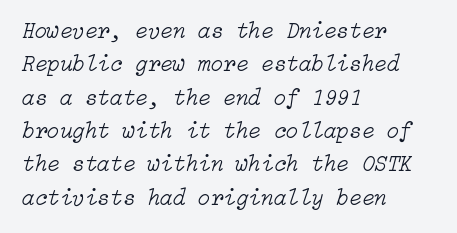
{"italic": "yes", "lean": "right", "slant_degrees": 15, "bold": "no", "underline": "no", "align": "left", "line_spacing": "normal", "line_spacing_ratio": 1.45, "letter_spacing": "normal", "letter_spacing_em": 0.0, "glyph_px": 23}
